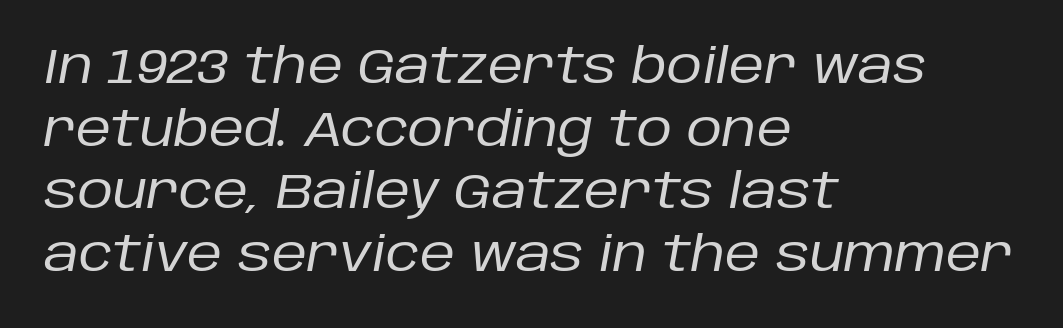
This sample has the flowing, uneven cadence of proportional lettering. Horizontally, the lines are justified to the leading edge only. Decoration check: the copy has no underline. Reading down the column, the eye jumps a familiar distance to each next line. The text carries the slant typical of an italic or oblique font. Stroke thickness stays within the range of a standard reading face or lighter.
